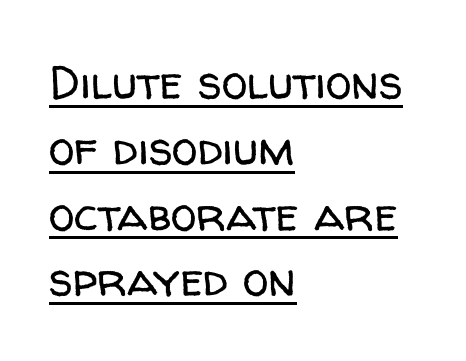
The rows are spaced the way most documents space them. This rendering uses left alignment, leaving the right contour irregular. The specimen reads as upright at a glance. The specimen includes a rule beneath the text block's lines. To sum up the face: it is a sans, with no serifs.
